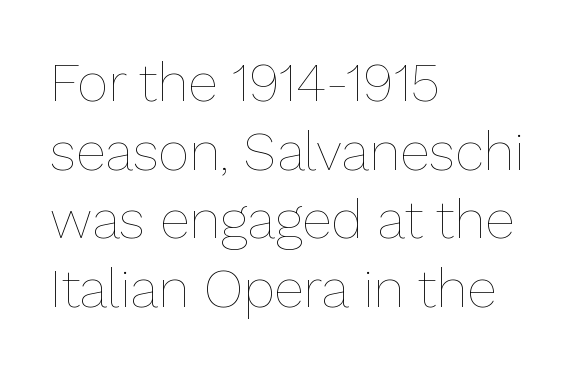
Q: Is the text bold? A: No.
Q: Is the text italic (slanted)? A: No, it is upright.
Q: Is the text underlined? A: No.
Q: How is the paragraph aligned? A: Left-aligned.
Q: Is the spacing between letters normal or unusually wide? A: Normal.
Q: Is the spacing between lines tight, normal or loose? A: Normal.
Q: Width (condensed, normal, or wide)? A: Normal.
Q: Stroke contrast? A: Low.
Q: x-height? A: Medium.
Q: Monospaced? A: No.
